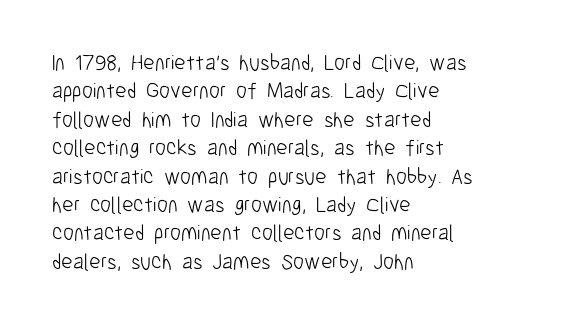
Rule under the text: the space is simply empty. Honestly, the letter spacing is just normal — you wouldn't notice it. The font's upright variant was chosen for this text. The strokes are not fattened; the text isn't bold. Layout note: lines flush left. The designer left line spacing at the default.
